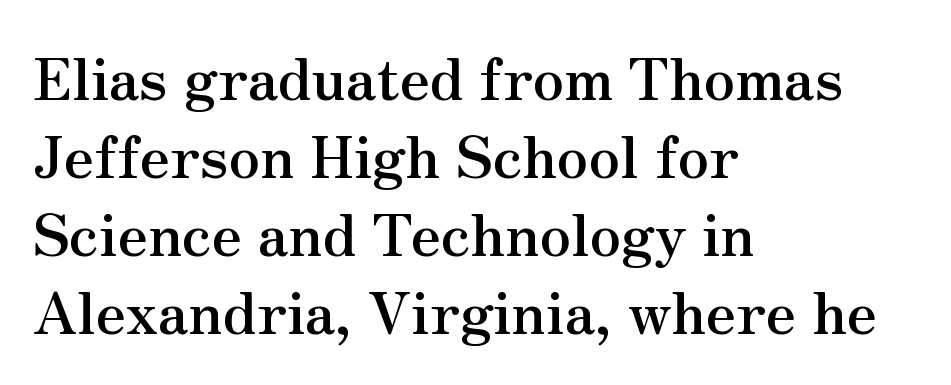
{"serif": "yes", "italic": "no", "bold": "yes", "weight": "semibold", "width": "normal", "stroke_contrast": "medium", "x_height": "small", "monospaced": "no", "underline": "no", "align": "left", "line_spacing": "normal", "line_spacing_ratio": 1.37, "letter_spacing": "normal", "letter_spacing_em": 0.0, "glyph_px": 57}
